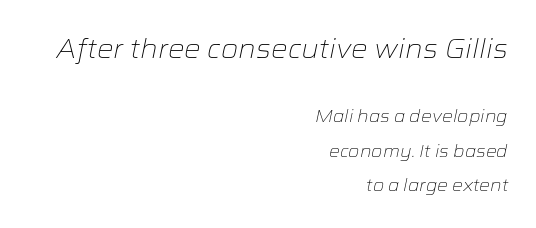
{"italic": "yes", "lean": "right", "slant_degrees": 12, "bold": "no", "underline": "no", "align": "right", "line_spacing": "loose", "line_spacing_ratio": 2.04, "letter_spacing": "normal", "letter_spacing_em": 0.0, "larger_block": "first", "size_ratio": 1.53, "glyph_px": 26}
